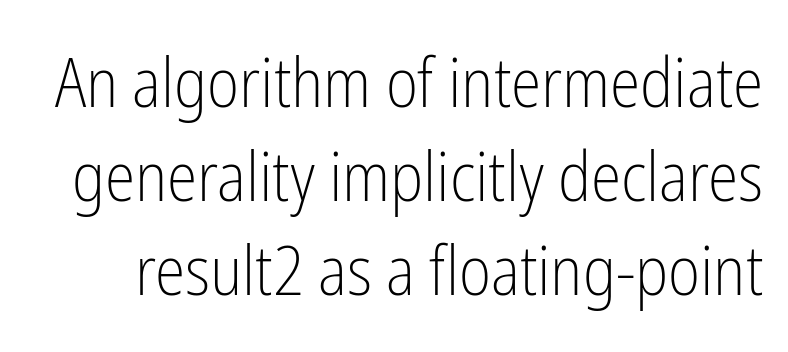
Q: Is the text bold? A: No.
Q: Is the text italic (slanted)? A: No, it is upright.
Q: Is the typeface a serif or a sans-serif typeface? A: Sans-serif.
Q: Is the text underlined? A: No.
Q: Is the spacing between letters normal or unusually wide? A: Normal.
Q: Is the spacing between lines tight, normal or loose? A: Normal.
Q: Width (condensed, normal, or wide)? A: Condensed.
Q: Stroke contrast? A: Low.
Q: x-height? A: Medium.
Q: Monospaced? A: No.
